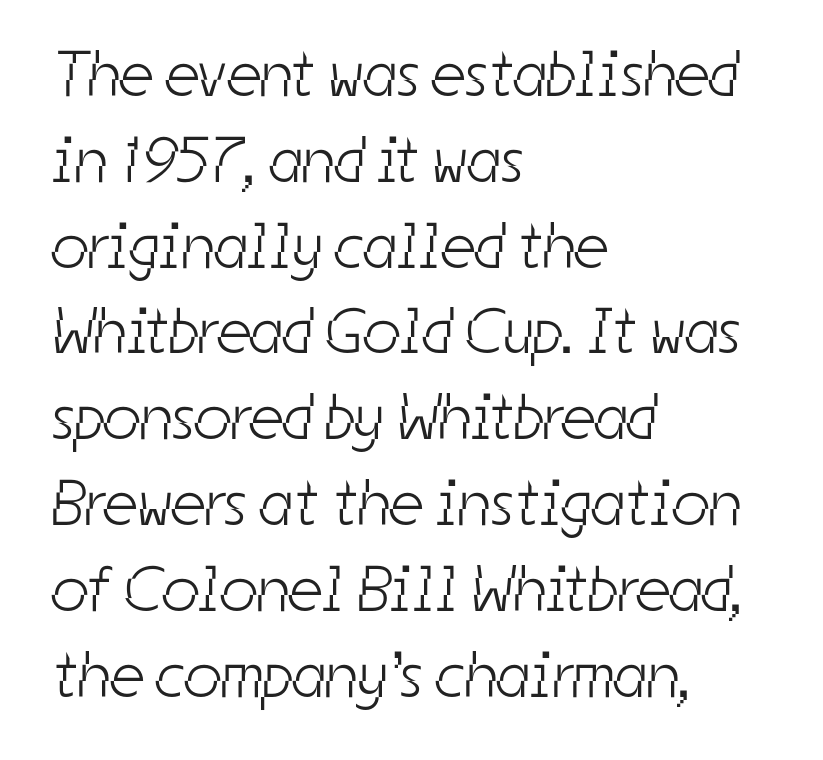
The image shows 65 px light, condensed sans-serif type; set left-aligned, normal line spacing (1.32x), normal letter spacing, not underlined; low stroke contrast and a medium x-height.
